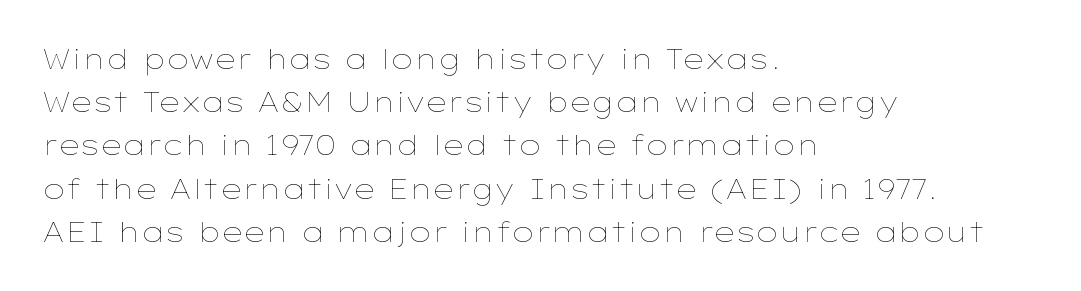
The image shows 27 px text type, upright; set left-aligned, normal line spacing (1.6x), normal letter spacing, not underlined.
